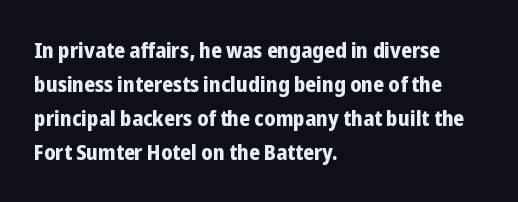
Q: Is the text bold? A: Yes.
Q: Is the text italic (slanted)? A: No, it is upright.
Q: Is the text underlined? A: No.
Q: How is the paragraph aligned? A: Left-aligned.
Q: Is the spacing between letters normal or unusually wide? A: Normal.
Q: Is the spacing between lines tight, normal or loose? A: Normal.
